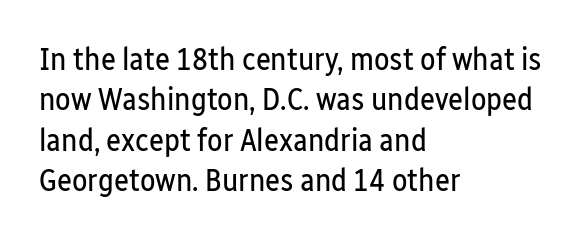
The image shows 32 px regular-weight, condensed sans-serif type, upright; set left-aligned, normal line spacing (1.26x), normal letter spacing, not underlined; low stroke contrast and a medium x-height.
